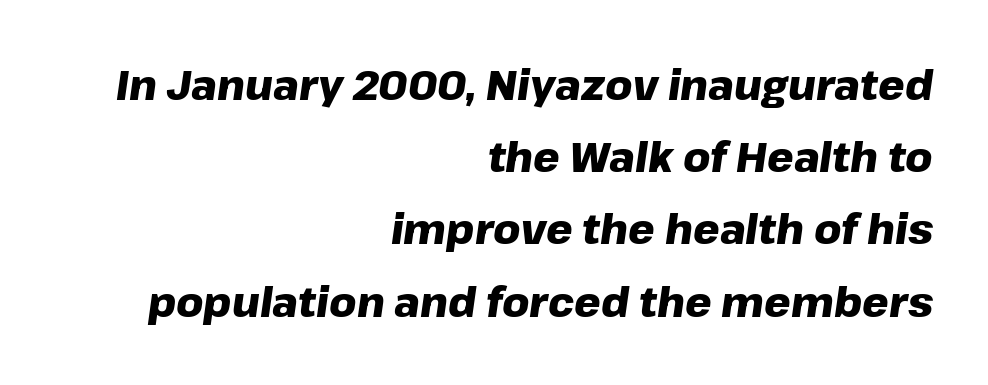
Q: Is the text bold? A: Yes.
Q: Is the text italic (slanted)? A: Yes, it leans right by about 8 degrees.
Q: Is the text underlined? A: No.
Q: How is the paragraph aligned? A: Right-aligned.
Q: Is the spacing between letters normal or unusually wide? A: Normal.
Q: Width (condensed, normal, or wide)? A: Normal.
Q: Stroke contrast? A: Low.
Q: x-height? A: Medium.
Q: Monospaced? A: No.
